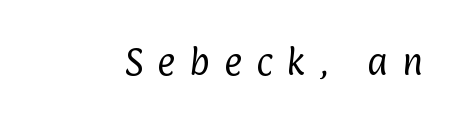
Nope, no serifs anywhere on these letters. Honestly, there is no underline to notice here at all. Here the glyphs are tracked loosely, breaking word shapes into spaced letters. The weight tops out at a normal text grade. The rendering uses natural spacing where letterforms have individual widths.
